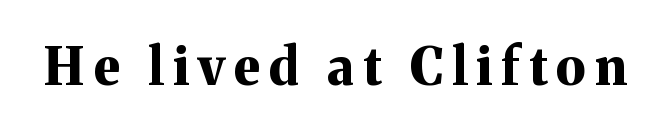
The image shows 51 px bold serif type, upright; set not underlined; medium stroke contrast and a medium x-height.
